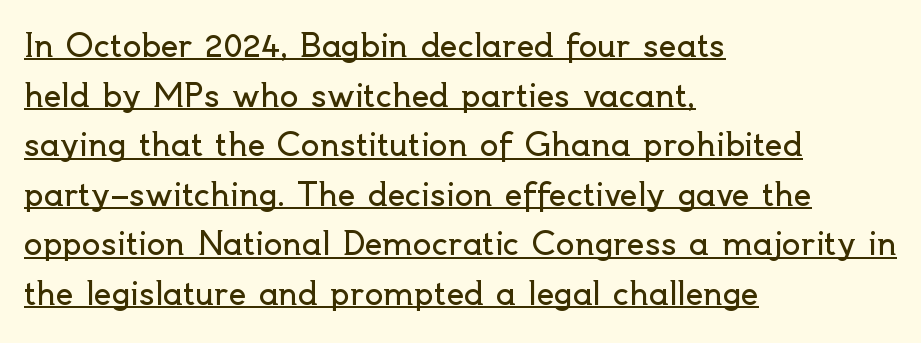
Q: Is the text bold? A: No.
Q: Is the text italic (slanted)? A: No, it is upright.
Q: Is the typeface a serif or a sans-serif typeface? A: Sans-serif.
Q: Is the text underlined? A: Yes.
Q: How is the paragraph aligned? A: Left-aligned.
Q: Is the spacing between letters normal or unusually wide? A: Normal.
Q: Is the spacing between lines tight, normal or loose? A: Normal.
Q: Width (condensed, normal, or wide)? A: Normal.
Q: x-height? A: Small.
Q: Monospaced? A: No.
